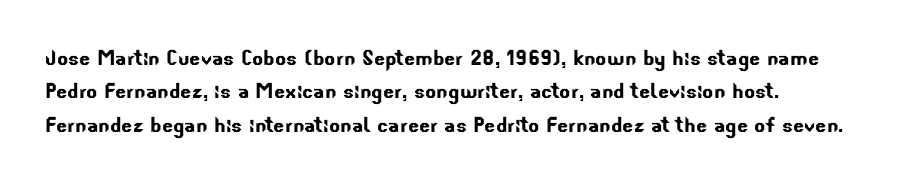
The image shows 26 px text type; set left-aligned, normal line spacing (1.28x), normal letter spacing, not underlined.
